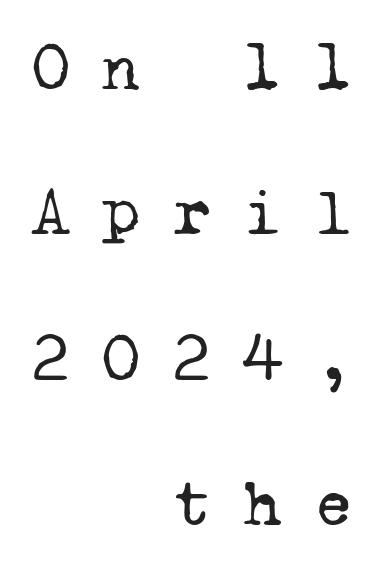
Q: Is the text bold? A: No.
Q: Is the typeface a serif or a sans-serif typeface? A: Serif.
Q: Is the text underlined? A: No.
Q: How is the paragraph aligned? A: Right-aligned.
Q: Is the spacing between letters normal or unusually wide? A: Unusually wide.
Q: Is the spacing between lines tight, normal or loose? A: Loose.
Q: Width (condensed, normal, or wide)? A: Normal.
Q: Stroke contrast? A: Low.
Q: x-height? A: Medium.
Q: Monospaced? A: Yes.
